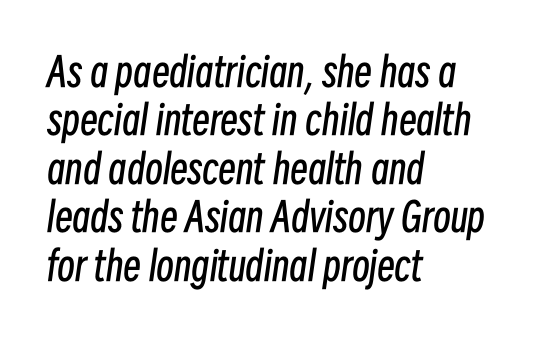
Short and long lines alike share a common starting point at left. Words appear dense and cohesive because spacing is normal. Stem width sits at or under what a default text font uses. This sample has the flowing, uneven cadence of proportional lettering. Beneath every word, the page is bare. The font's italic variant was chosen for this text.
